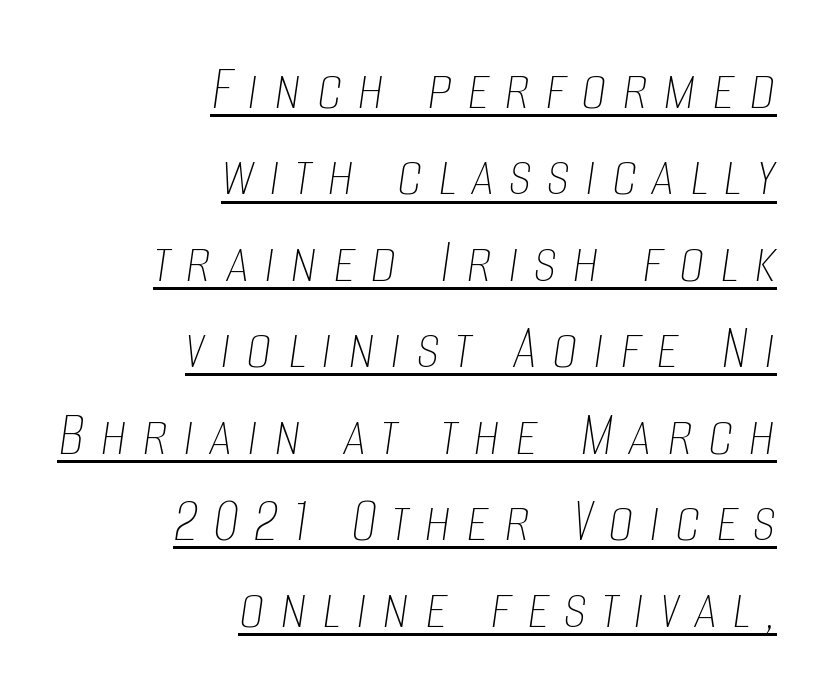
The image shows 65 px thin, condensed type, italic (leaning right); set right-aligned, normal line spacing (1.33x), unusually wide letter spacing (+0.23 em), underlined; low stroke contrast and a large x-height.
